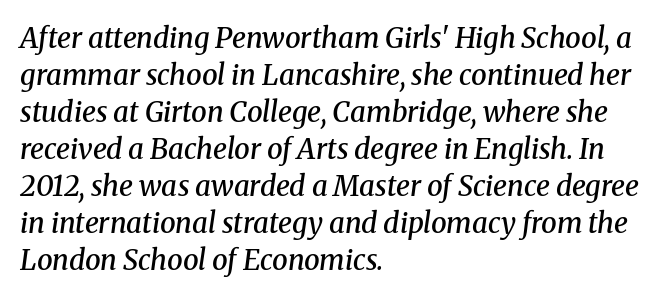
{"serif": "yes", "italic": "yes", "lean": "right", "slant_degrees": 8, "bold": "semi", "weight": "semibold", "width": "normal", "stroke_contrast": "medium", "x_height": "medium", "monospaced": "no", "underline": "no", "align": "left", "line_spacing": "normal", "line_spacing_ratio": 1.32, "letter_spacing": "normal", "letter_spacing_em": 0.0, "glyph_px": 28}
